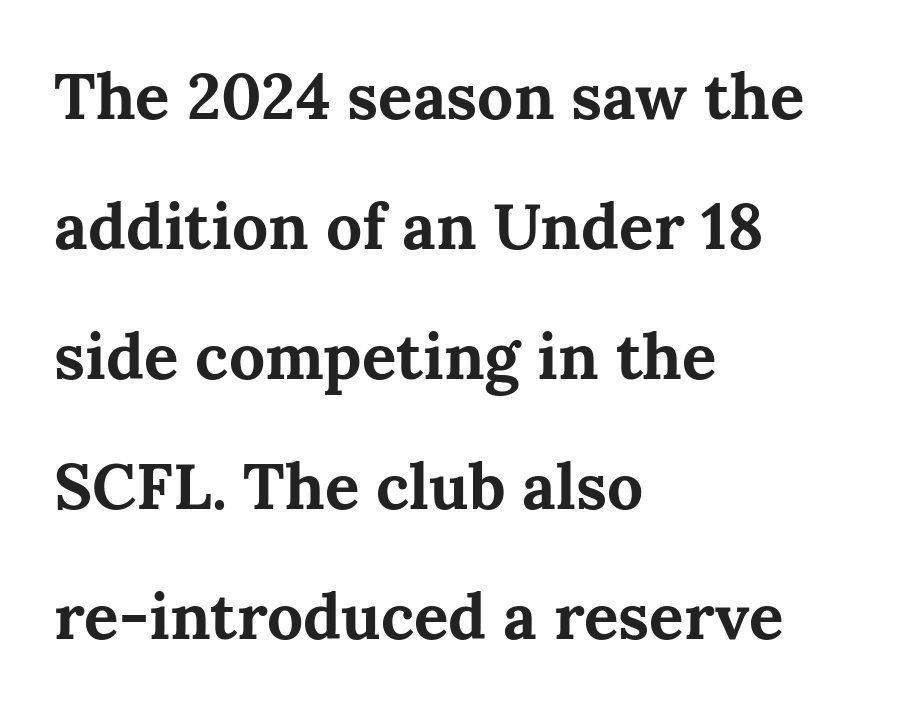
The image shows 64 px bold serif type, upright; set left-aligned, loose line spacing (2.03x), normal letter spacing, not underlined; medium stroke contrast and a medium x-height.
